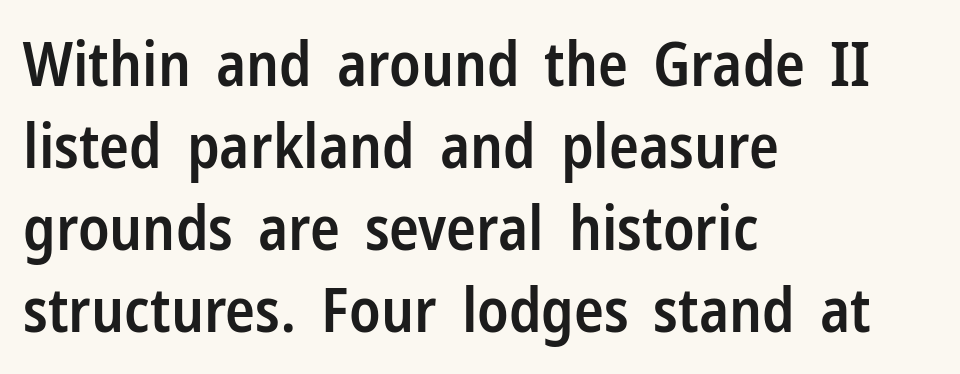
{"serif": "no", "italic": "no", "bold": "semi", "weight": "semibold", "width": "condensed", "stroke_contrast": "low", "x_height": "medium", "monospaced": "no", "underline": "no", "align": "left", "line_spacing": "normal", "line_spacing_ratio": 1.32, "letter_spacing": "normal", "letter_spacing_em": 0.0, "glyph_px": 62}
